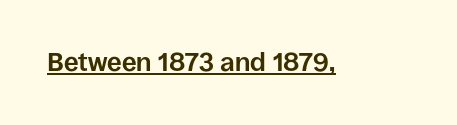
{"italic": "no", "bold": "yes", "underline": "yes", "letter_spacing": "normal", "letter_spacing_em": 0.0, "glyph_px": 26}
